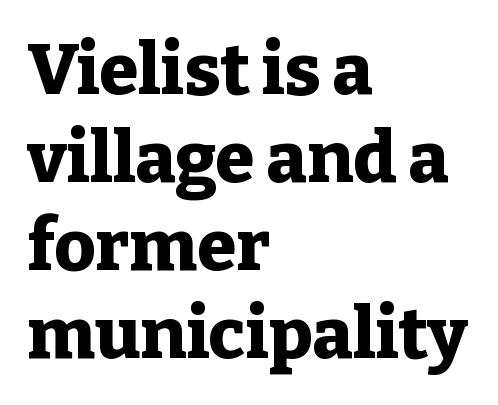
{"serif": "yes", "italic": "no", "bold": "yes", "weight": "heavy", "width": "normal", "stroke_contrast": "low", "x_height": "medium", "monospaced": "no", "underline": "no", "align": "left", "line_spacing_ratio": 1.24, "letter_spacing": "normal", "letter_spacing_em": 0.0, "glyph_px": 71}
